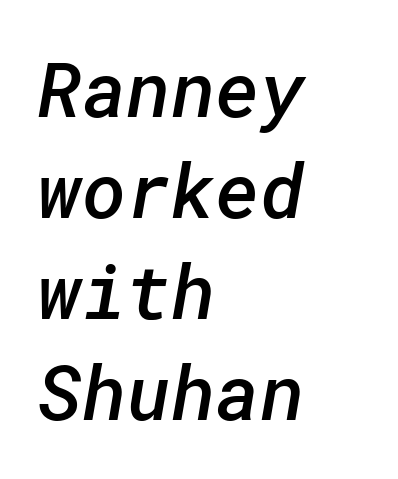
{"serif": "no", "bold": "semi", "weight": "semibold", "width": "normal", "stroke_contrast": "low", "x_height": "medium", "underline": "no", "align": "left", "line_spacing": "normal", "line_spacing_ratio": 1.33, "letter_spacing": "normal", "letter_spacing_em": 0.0, "glyph_px": 76}
